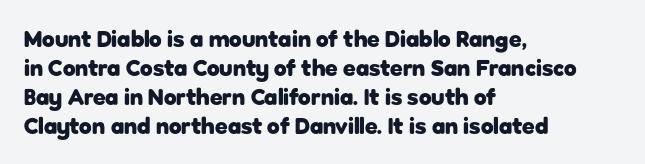
The image shows 23 px bold type, upright; set left-aligned, normal line spacing (1.26x), normal letter spacing, not underlined.
